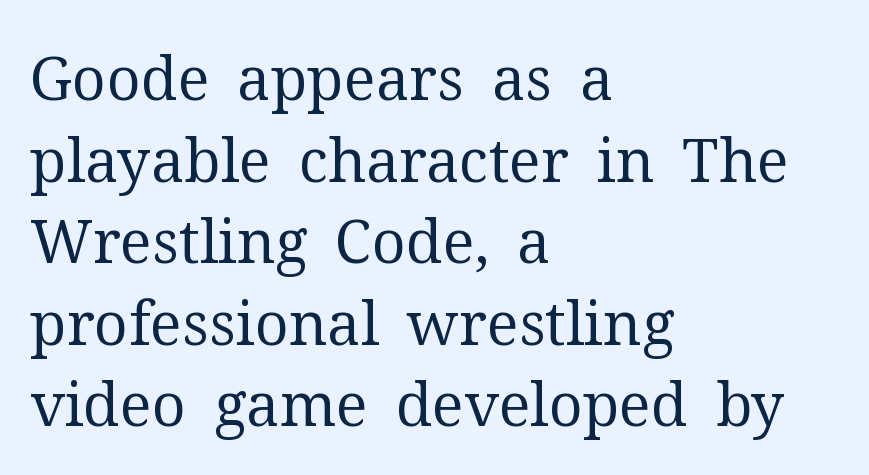
{"serif": "yes", "italic": "no", "bold": "no", "weight": "regular", "width": "normal", "stroke_contrast": "medium", "x_height": "medium", "monospaced": "no", "underline": "no", "align": "left", "line_spacing": "normal", "line_spacing_ratio": 1.36, "letter_spacing": "normal", "letter_spacing_em": 0.0, "glyph_px": 60}
